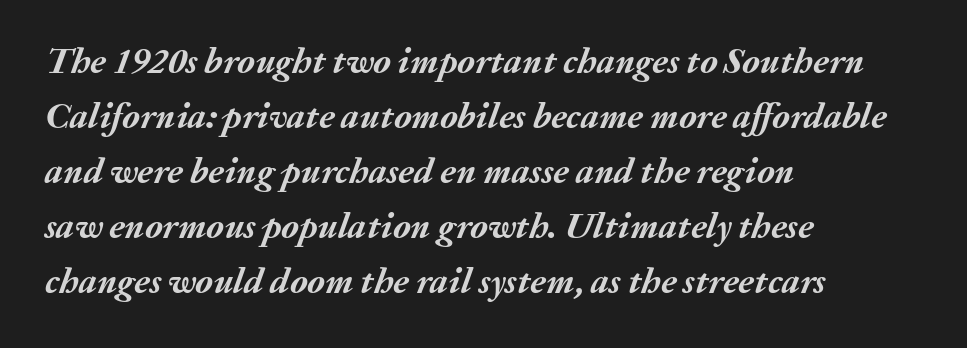
Q: Is the text bold? A: Yes.
Q: Is the text italic (slanted)? A: Yes, it leans right by about 20 degrees.
Q: Is the text underlined? A: No.
Q: How is the paragraph aligned? A: Left-aligned.
Q: Is the spacing between letters normal or unusually wide? A: Normal.
Q: Is the spacing between lines tight, normal or loose? A: Normal.
Q: Width (condensed, normal, or wide)? A: Normal.
Q: Stroke contrast? A: Medium.
Q: x-height? A: Medium.
Q: Monospaced? A: No.
